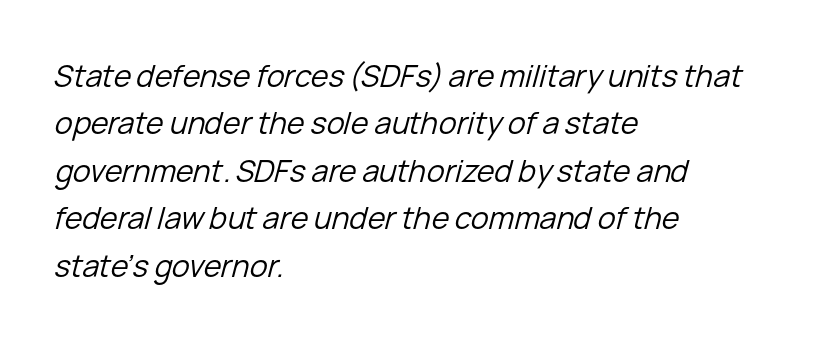
Stems and bowls with no extra thickness — not bold. Posture: slanted. The rendering keeps characters at their native spacing. The words here are not underlined. The letters advance in unequal steps, a hallmark of proportional type.
